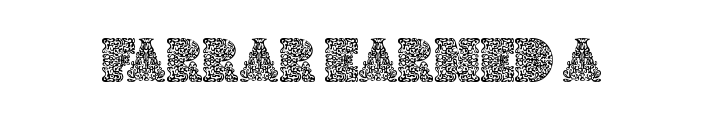
The image shows 63 px text type, upright; set normal letter spacing, not underlined; a large x-height.
